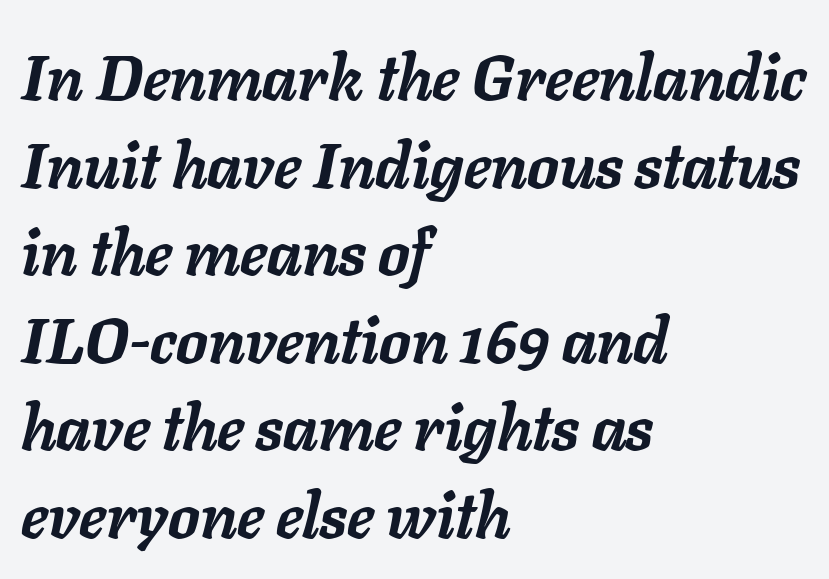
{"italic": "yes", "lean": "right", "slant_degrees": 11, "bold": "yes", "weight": "semibold", "width": "normal", "stroke_contrast": "low", "x_height": "medium", "monospaced": "no", "underline": "no", "align": "left", "line_spacing": "normal", "line_spacing_ratio": 1.39, "letter_spacing": "normal", "letter_spacing_em": 0.0, "glyph_px": 63}
